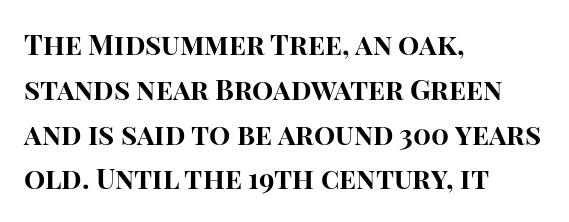
The face used here is a sans, in the tradition of grotesques and geometrics. What's the leading like? Ordinary, nothing unusual. Casual observation: everything's shoved over to the left. Think of a printed novel: that variable character pitch is what you see here. The rendering uses a bold face; every stroke is thick and dark. Quick note: underline off.
